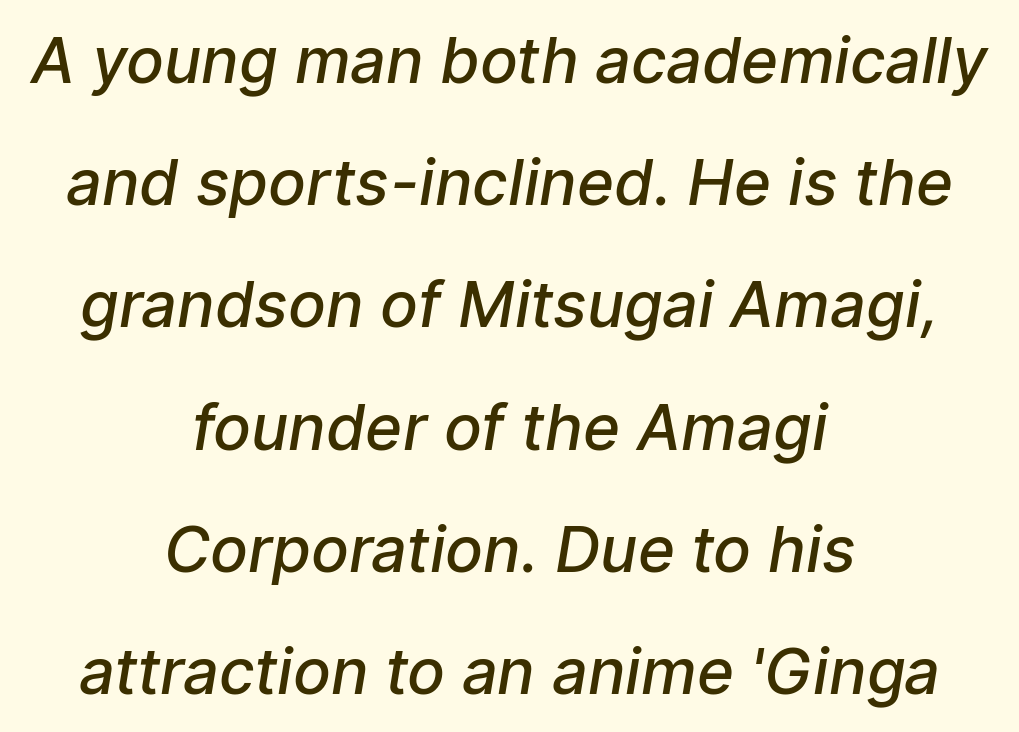
Note the varied advance widths — an 'i' is clearly narrower than an 'm'. Caption: standard tracking, unaltered. The gap between lines stays unmarked. Each letter's strokes conclude bluntly, with no projecting serifs. Moderately thickened strokes mark this as semibold type. Neither beginnings nor endings align; midpoints do.
